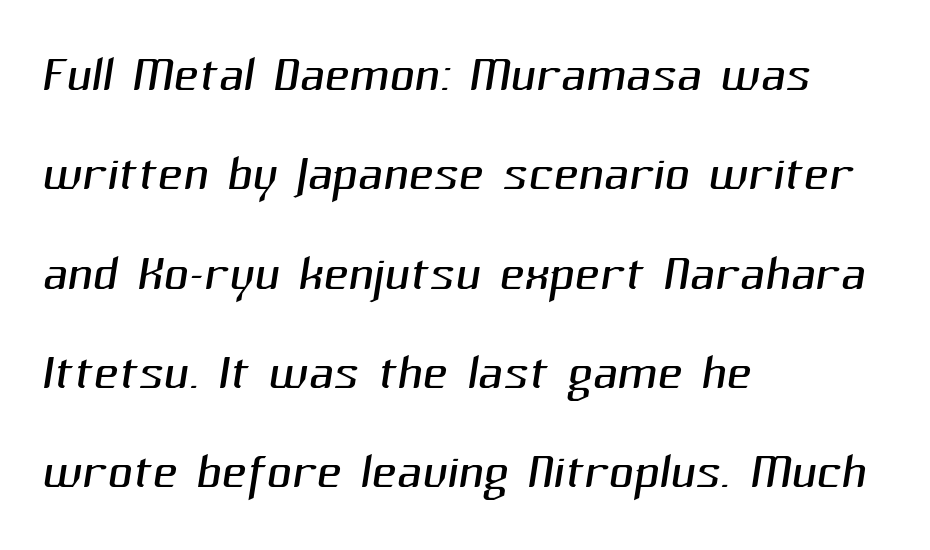
{"serif": "no", "bold": "no", "weight": "light", "width": "normal", "stroke_contrast": "medium", "x_height": "medium", "monospaced": "no", "underline": "no", "align": "left", "line_spacing": "normal", "line_spacing_ratio": 1.44, "letter_spacing": "normal", "letter_spacing_em": 0.0, "glyph_px": 69}
